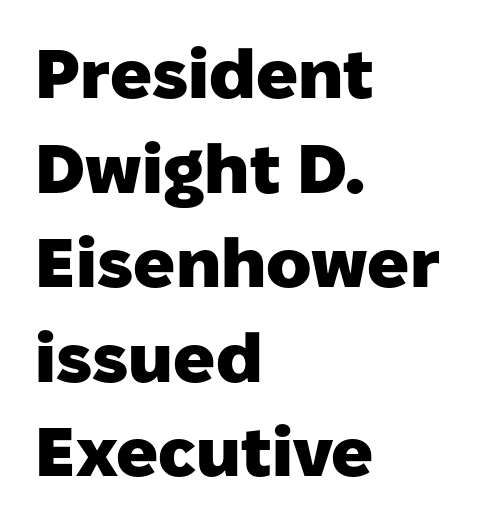
{"serif": "no", "italic": "no", "bold": "yes", "weight": "heavy", "width": "normal", "stroke_contrast": "low", "x_height": "medium", "monospaced": "no", "underline": "no", "align": "left", "line_spacing": "normal", "line_spacing_ratio": 1.37, "letter_spacing": "normal", "letter_spacing_em": 0.0, "glyph_px": 69}
